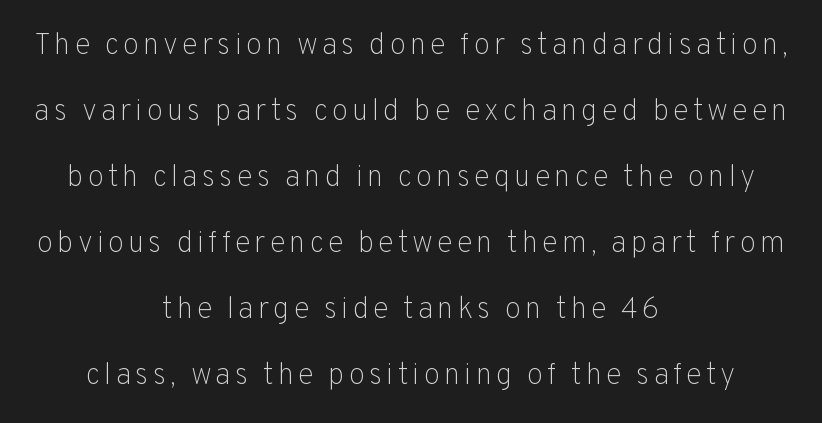
The image shows 30 px light sans-serif type, upright; set centered, loose line spacing (2.2x), not underlined; low stroke contrast and a medium x-height.
